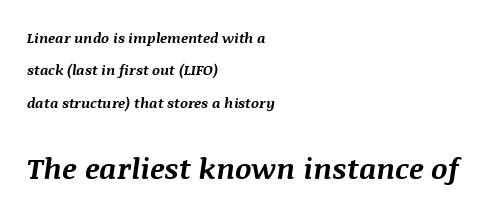
Q: Is the text bold? A: Yes.
Q: Is the text italic (slanted)? A: Yes, it leans right by about 8 degrees.
Q: Is the text underlined? A: No.
Q: How is the paragraph aligned? A: Left-aligned.
Q: Is the spacing between letters normal or unusually wide? A: Normal.
Q: Is the spacing between lines tight, normal or loose? A: Loose.
Q: Which block of text is set in a larger size, the first (top) or the second (bottom)? A: The second (bottom) one.
Q: Width (condensed, normal, or wide)? A: Normal.
Q: Stroke contrast? A: Medium.
Q: x-height? A: Large.
Q: Monospaced? A: No.
